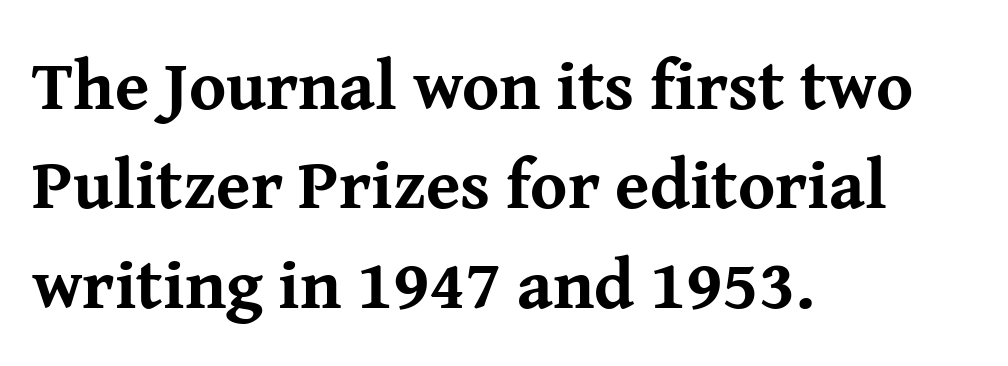
{"serif": "yes", "italic": "no", "bold": "yes", "weight": "bold", "width": "normal", "stroke_contrast": "medium", "x_height": "medium", "monospaced": "no", "underline": "no", "align": "left", "line_spacing": "normal", "line_spacing_ratio": 1.42, "letter_spacing": "normal", "letter_spacing_em": 0.0, "glyph_px": 70}
